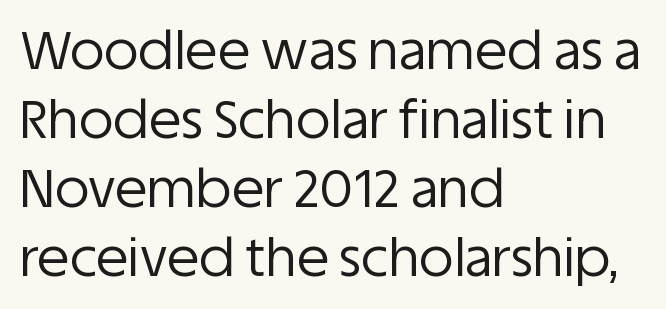
The image shows 53 px regular-weight sans-serif type, upright; set left-aligned, normal line spacing (1.3x), normal letter spacing, not underlined; low stroke contrast and a large x-height.
